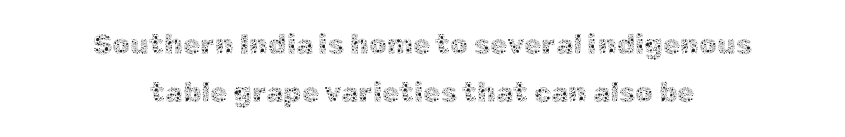
The image shows 28 px thin type, upright; set centered, line spacing 1.72x, normal letter spacing, not underlined; a medium x-height.
